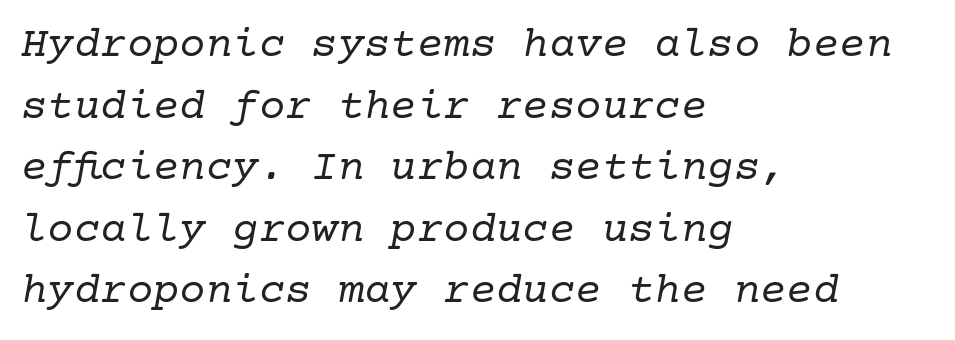
The image shows 44 px regular-weight serif type, italic (leaning right); set left-aligned, normal line spacing (1.4x), normal letter spacing, not underlined; low stroke contrast and a medium x-height.
